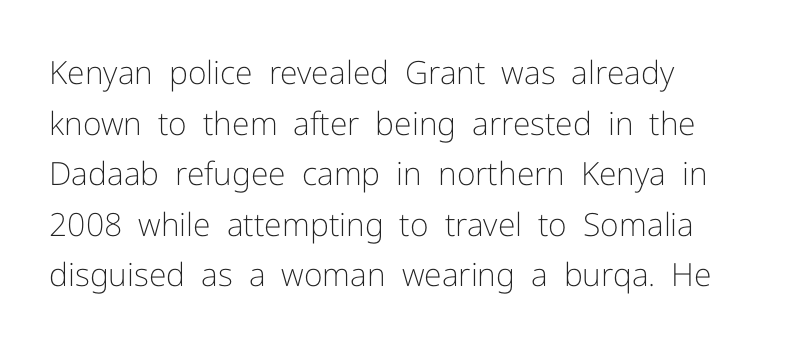
The gap between lines stays unmarked. The font sits on the lighter half of the weight spectrum, regular included. The paragraph shown leans on its left margin. Short note: letters normally spaced.
